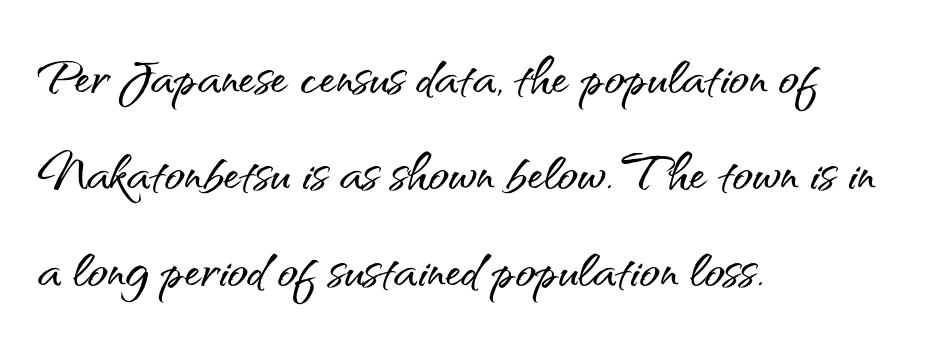
The image shows 67 px sans-serif type; set left-aligned, normal line spacing (1.44x), normal letter spacing, not underlined; medium stroke contrast and a small x-height.
